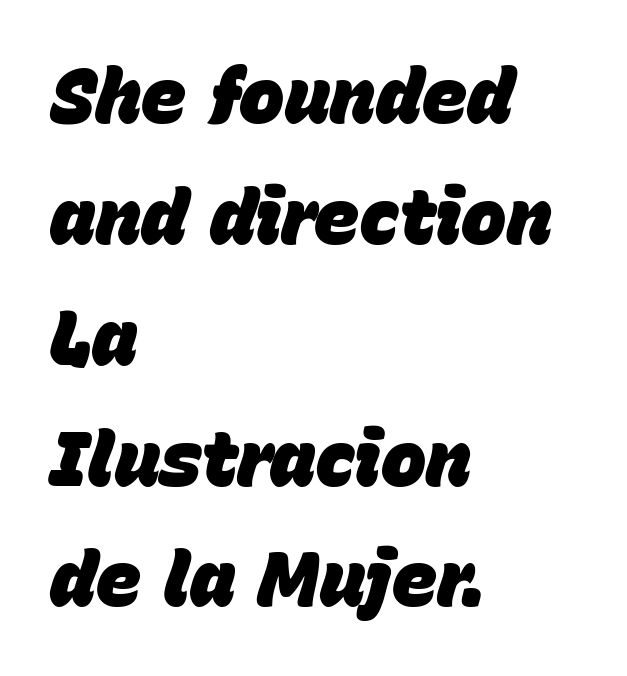
Check the space under the baseline: it is left empty. The lines sit at an ordinary, default distance from one another. The letters advance in unequal steps, a hallmark of proportional type. Reading down the block, your eye returns to a fixed left position each line. Compared with typical body copy, the letter spacing here is the same.
